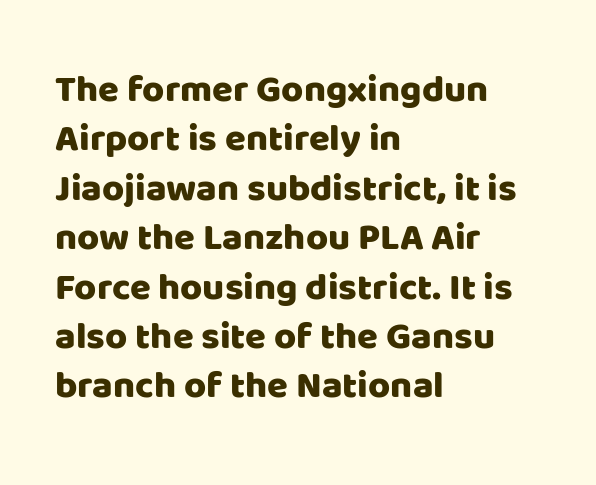
The image shows 38 px sans-serif type, upright; set left-aligned, normal line spacing (1.3x), normal letter spacing, not underlined; low stroke contrast and a large x-height.
